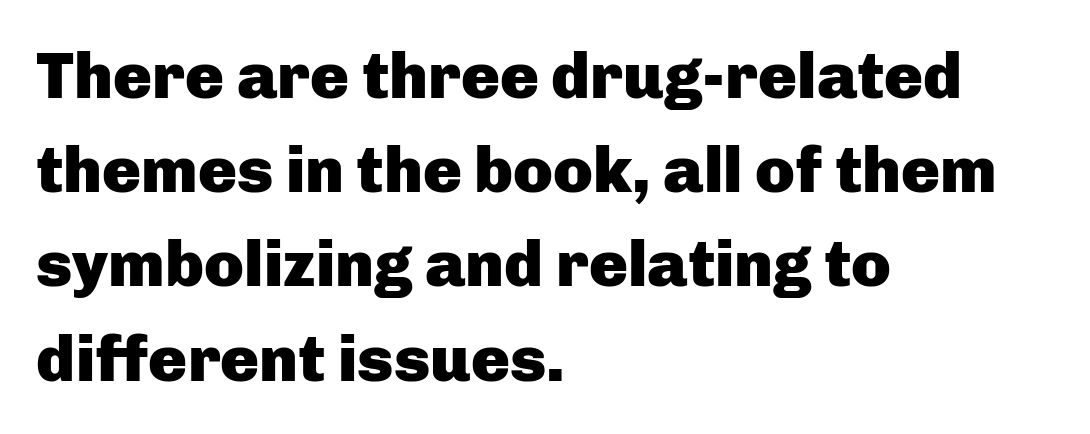
Q: Is the text bold? A: Yes.
Q: Is the text italic (slanted)? A: No, it is upright.
Q: Is the typeface a serif or a sans-serif typeface? A: Sans-serif.
Q: Is the text underlined? A: No.
Q: How is the paragraph aligned? A: Left-aligned.
Q: Is the spacing between letters normal or unusually wide? A: Normal.
Q: Is the spacing between lines tight, normal or loose? A: Normal.
Q: Width (condensed, normal, or wide)? A: Normal.
Q: Stroke contrast? A: Low.
Q: x-height? A: Medium.
Q: Monospaced? A: No.
